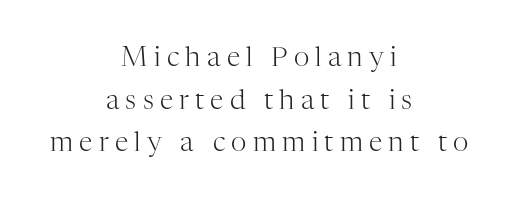
{"italic": "no", "bold": "no", "underline": "no", "align": "center", "line_spacing": "normal", "line_spacing_ratio": 1.58, "letter_spacing": "wide", "letter_spacing_em": 0.23, "glyph_px": 27}
